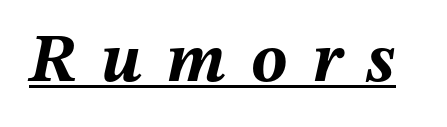
Q: Is the text bold? A: Yes.
Q: Is the text italic (slanted)? A: Yes, it leans right by about 12 degrees.
Q: Is the text underlined? A: Yes.
Q: Is the spacing between letters normal or unusually wide? A: Unusually wide.
Q: Width (condensed, normal, or wide)? A: Normal.
Q: Stroke contrast? A: Medium.
Q: x-height? A: Medium.
Q: Monospaced? A: No.
